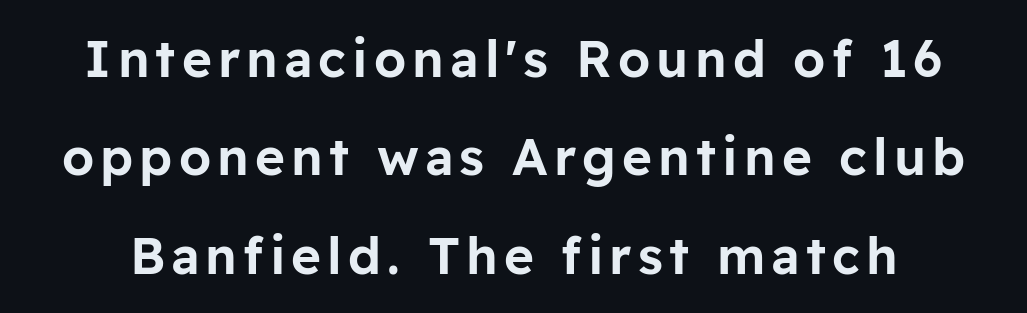
The text was rendered using a sans face with plain stroke endings. The passage shown is not underscored anywhere. Vertical spacing — loose. A roman cut, with each character standing at attention.
